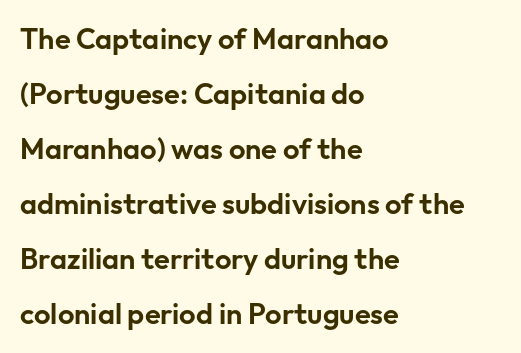
The image shows 29 px sans-serif type, upright; set left-aligned, loose line spacing (1.9x), normal letter spacing, not underlined; low stroke contrast and a medium x-height.
